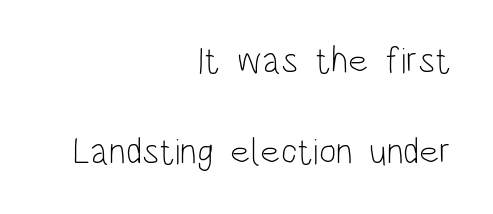
The image shows 37 px light, condensed sans-serif type, upright; set right-aligned, loose line spacing (2.47x), normal letter spacing, not underlined; low stroke contrast and a large x-height.
